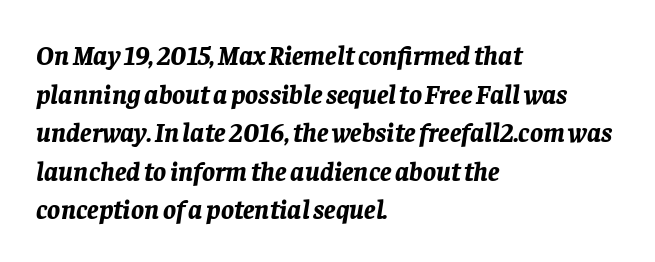
The paragraph has a hard left edge and a soft right edge. Quick note: italic. The type is set solid horizontally, with unmodified tracking. The strip under each line holds only bare page. Students, this is bold: see how much ink each stroke carries. Evenly set lines give the paragraph a standard silhouette.
